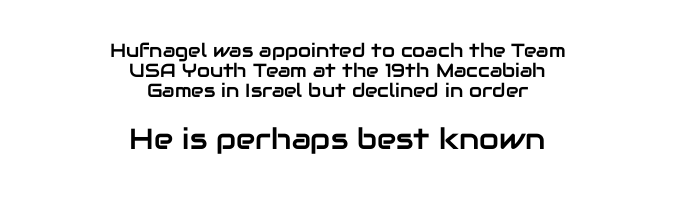
Q: Is the text italic (slanted)? A: No, it is upright.
Q: Is the typeface a serif or a sans-serif typeface? A: Sans-serif.
Q: Is the text underlined? A: No.
Q: How is the paragraph aligned? A: Centered.
Q: Is the spacing between letters normal or unusually wide? A: Normal.
Q: Is the spacing between lines tight, normal or loose? A: Tight.
Q: Which block of text is set in a larger size, the first (top) or the second (bottom)? A: The second (bottom) one.
Q: Width (condensed, normal, or wide)? A: Normal.
Q: Stroke contrast? A: Low.
Q: x-height? A: Medium.
Q: Monospaced? A: No.
